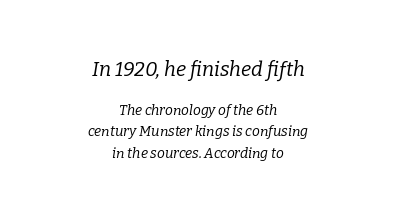
{"italic": "yes", "lean": "right", "slant_degrees": 9, "bold": "no", "underline": "no", "align": "center", "line_spacing": "normal", "line_spacing_ratio": 1.54, "letter_spacing": "normal", "letter_spacing_em": 0.0, "larger_block": "first", "size_ratio": 1.43, "glyph_px": 20}
